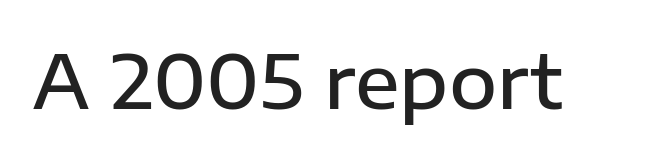
Q: Is the text bold? A: Semi-bold.
Q: Is the text italic (slanted)? A: No, it is upright.
Q: Is the typeface a serif or a sans-serif typeface? A: Sans-serif.
Q: Is the text underlined? A: No.
Q: Is the spacing between letters normal or unusually wide? A: Normal.
Q: Width (condensed, normal, or wide)? A: Normal.
Q: Stroke contrast? A: Low.
Q: x-height? A: Medium.
Q: Monospaced? A: No.
